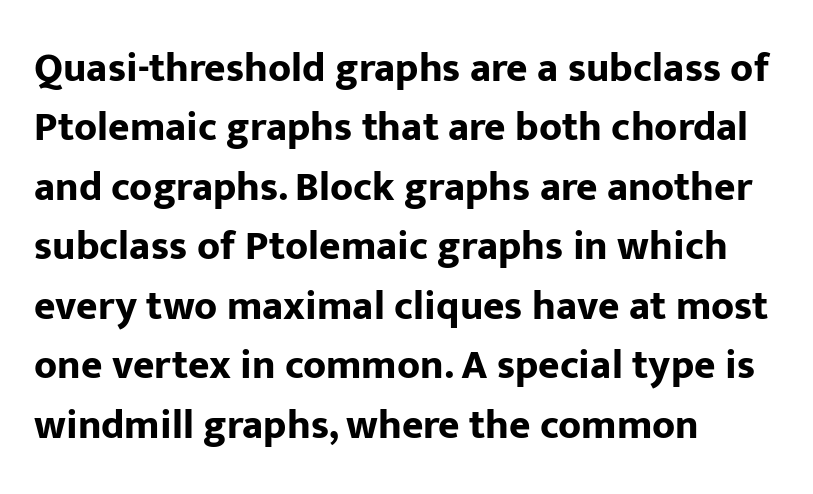
The image shows 41 px bold sans-serif type, upright; set left-aligned, normal line spacing (1.45x), normal letter spacing, not underlined; low stroke contrast and a medium x-height.
